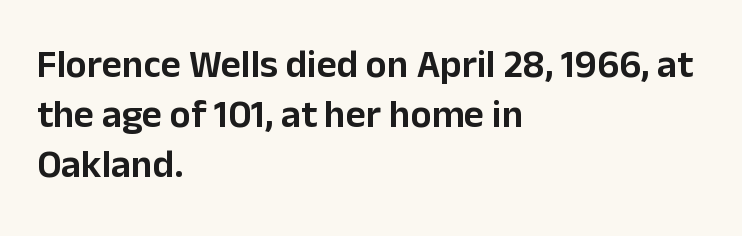
Q: Is the text italic (slanted)? A: No, it is upright.
Q: Is the typeface a serif or a sans-serif typeface? A: Sans-serif.
Q: Is the text underlined? A: No.
Q: How is the paragraph aligned? A: Left-aligned.
Q: Is the spacing between letters normal or unusually wide? A: Normal.
Q: Is the spacing between lines tight, normal or loose? A: Normal.
Q: Width (condensed, normal, or wide)? A: Normal.
Q: Stroke contrast? A: Low.
Q: x-height? A: Medium.
Q: Monospaced? A: No.
